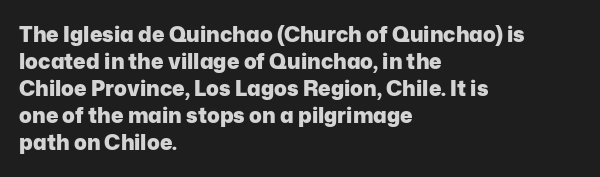
Q: Is the text bold? A: Yes.
Q: Is the text italic (slanted)? A: No, it is upright.
Q: Is the text underlined? A: No.
Q: How is the paragraph aligned? A: Left-aligned.
Q: Is the spacing between letters normal or unusually wide? A: Normal.
Q: Is the spacing between lines tight, normal or loose? A: Normal.
